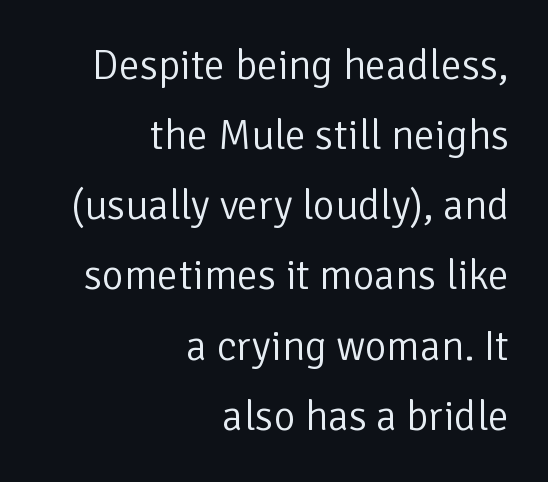
Weight: regular or lighter. Characters remain perfectly vertical along every line. The typeface chosen for these lines omits serifs. Short note: letters normally spaced.
